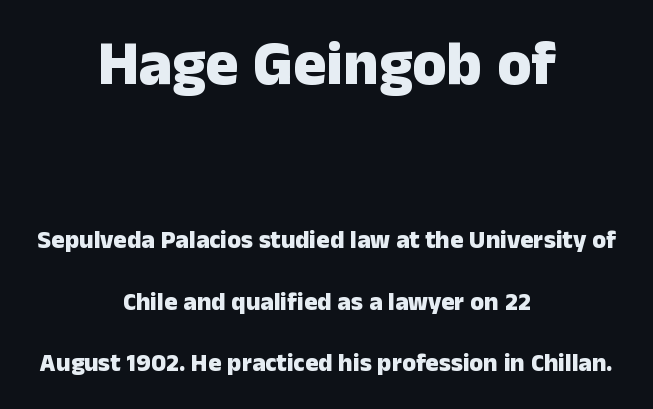
The sample has been set heavy, in full bold. The font's upright variant was chosen for this text. The designer dialed line spacing up above the default. Type size steps down from the first block to the second.
